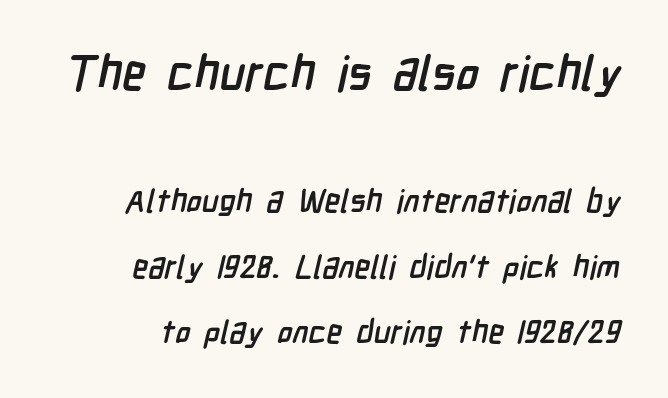
The image shows 48 px semibold, condensed sans-serif type; set loose line spacing (2.04x), normal letter spacing, not underlined; the first (top) block is 1.5x larger; low stroke contrast and a medium x-height.
